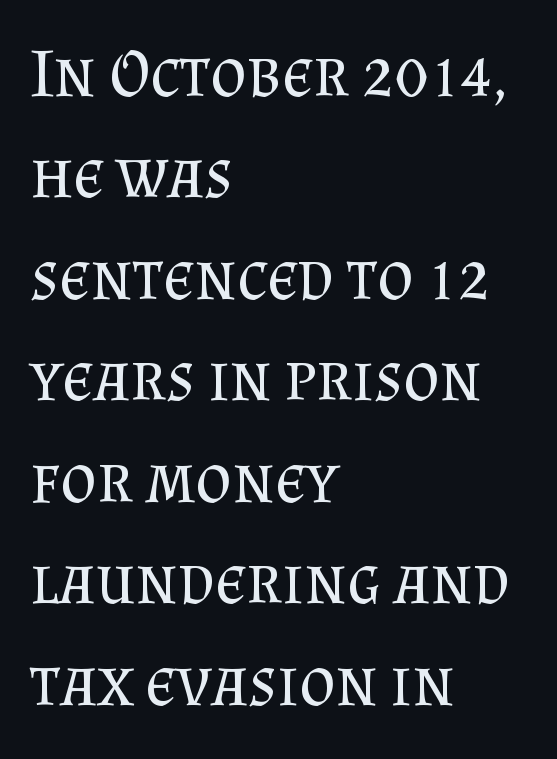
The image shows 69 px regular-weight serif type, upright; set left-aligned, normal line spacing (1.47x), normal letter spacing, not underlined; medium stroke contrast and a small x-height.
